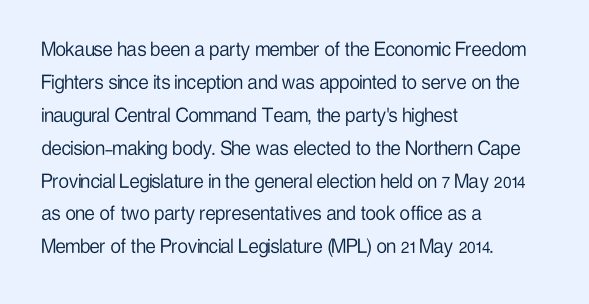
{"italic": "no", "bold": "no", "underline": "no", "align": "left", "line_spacing": "normal", "line_spacing_ratio": 1.43, "letter_spacing": "normal", "letter_spacing_em": 0.0, "glyph_px": 23}
